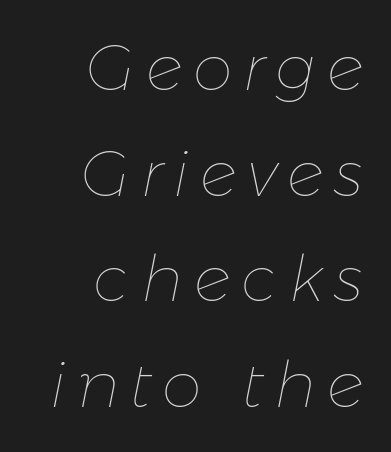
{"italic": "yes", "lean": "right", "slant_degrees": 11, "bold": "no", "weight": "thin", "width": "normal", "stroke_contrast": "low", "x_height": "medium", "monospaced": "no", "underline": "no", "align": "right", "line_spacing": "normal", "line_spacing_ratio": 1.65, "glyph_px": 64}
